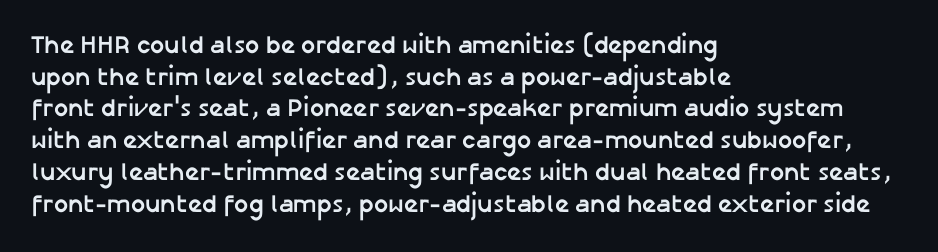
{"italic": "no", "bold": "yes", "underline": "no", "align": "left", "line_spacing": "normal", "line_spacing_ratio": 1.27, "letter_spacing": "normal", "letter_spacing_em": 0.0, "glyph_px": 25}
